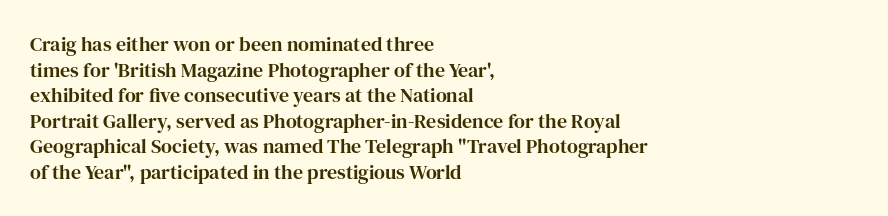
Q: Is the text italic (slanted)? A: No, it is upright.
Q: Is the text underlined? A: No.
Q: How is the paragraph aligned? A: Left-aligned.
Q: Is the spacing between letters normal or unusually wide? A: Normal.
Q: Is the spacing between lines tight, normal or loose? A: Normal.
